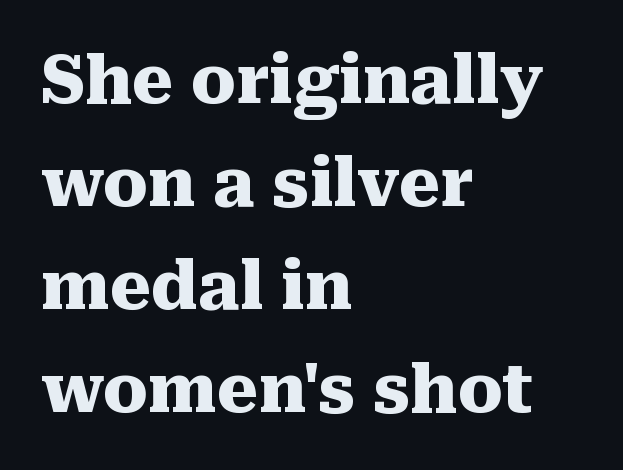
{"serif": "yes", "italic": "no", "bold": "yes", "weight": "heavy", "width": "normal", "stroke_contrast": "medium", "x_height": "medium", "monospaced": "no", "underline": "no", "align": "left", "line_spacing": "normal", "line_spacing_ratio": 1.56, "letter_spacing": "normal", "letter_spacing_em": 0.0, "glyph_px": 66}
